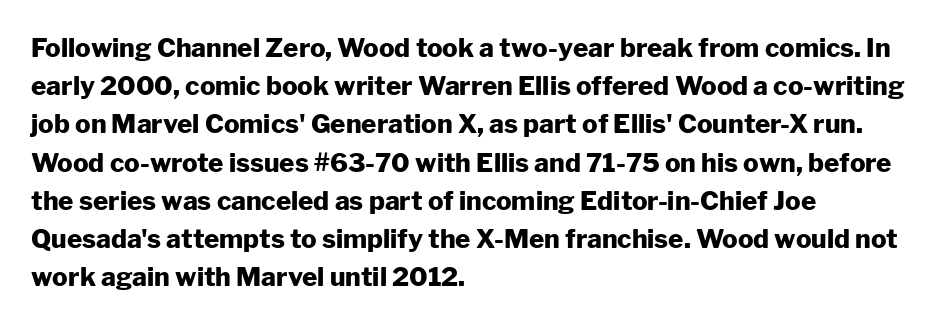
Q: Is the text bold? A: Yes.
Q: Is the text italic (slanted)? A: No, it is upright.
Q: Is the text underlined? A: No.
Q: How is the paragraph aligned? A: Left-aligned.
Q: Is the spacing between letters normal or unusually wide? A: Normal.
Q: Is the spacing between lines tight, normal or loose? A: Normal.
